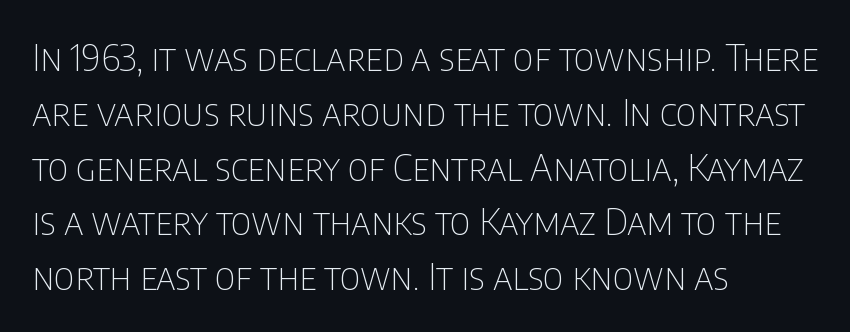
Q: Is the text bold? A: No.
Q: Is the text italic (slanted)? A: No, it is upright.
Q: Is the typeface a serif or a sans-serif typeface? A: Sans-serif.
Q: Is the text underlined? A: No.
Q: How is the paragraph aligned? A: Left-aligned.
Q: Is the spacing between letters normal or unusually wide? A: Normal.
Q: Is the spacing between lines tight, normal or loose? A: Normal.
Q: Width (condensed, normal, or wide)? A: Condensed.
Q: Stroke contrast? A: Low.
Q: x-height? A: Large.
Q: Monospaced? A: No.
